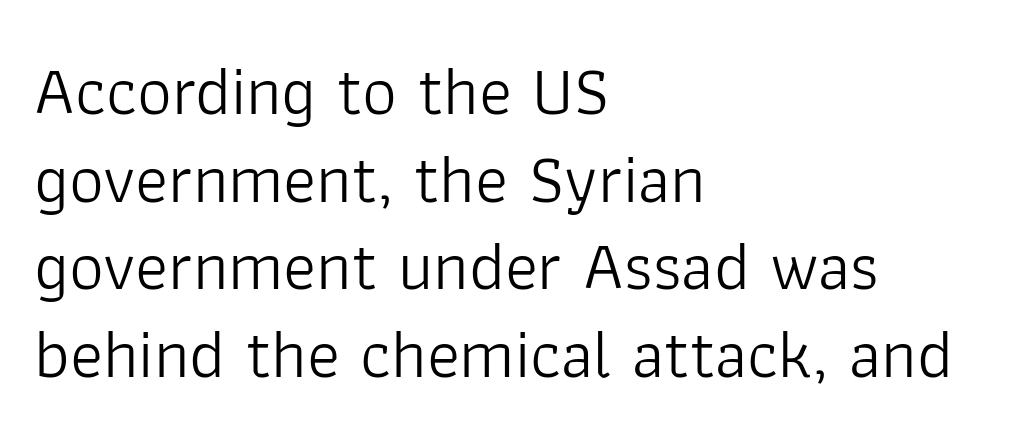
The type is set solid horizontally, with unmodified tracking. Ordinary non-slanted type is in use. The cut favours lightness, reaching ordinary text weight at its darkest. One glance says typical: line gaps are just what's usual. Does the copy run flush right? No — it runs flush left. Letters rest on an invisible, unmarked baseline.
